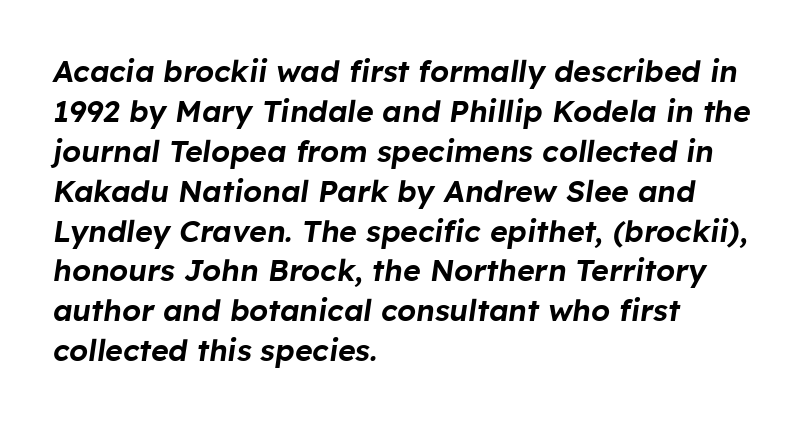
{"italic": "yes", "lean": "right", "slant_degrees": 8, "width": "normal", "stroke_contrast": "low", "x_height": "medium", "monospaced": "no", "underline": "no", "align": "left", "line_spacing": "normal", "line_spacing_ratio": 1.33, "letter_spacing": "normal", "letter_spacing_em": 0.0, "glyph_px": 30}
